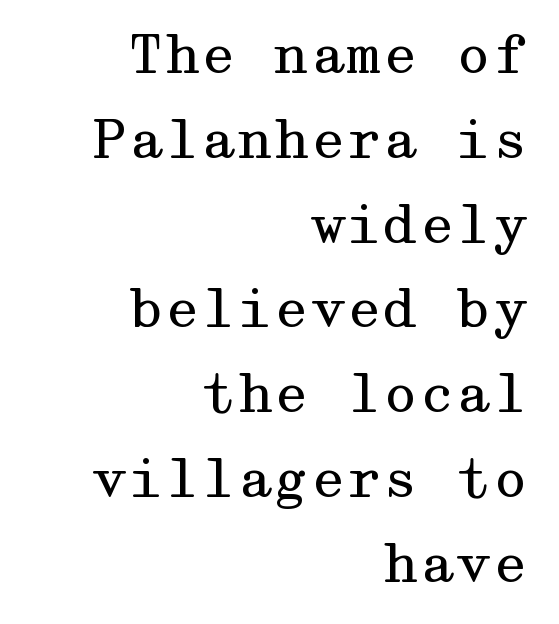
The image shows 52 px regular-weight, wide serif type, upright; set right-aligned, normal line spacing (1.63x), normal letter spacing, not underlined; medium stroke contrast and a medium x-height.
